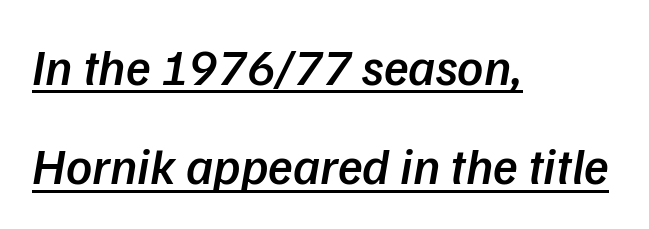
Loosely led — the rows are spread out. Character widths vary here, with narrow letters taking less room than wide ones. Alignment: flush left. I'd describe the lettering as semibold — firm but not a full bold. Tracking value appears to be zero — textbook default spacing.
